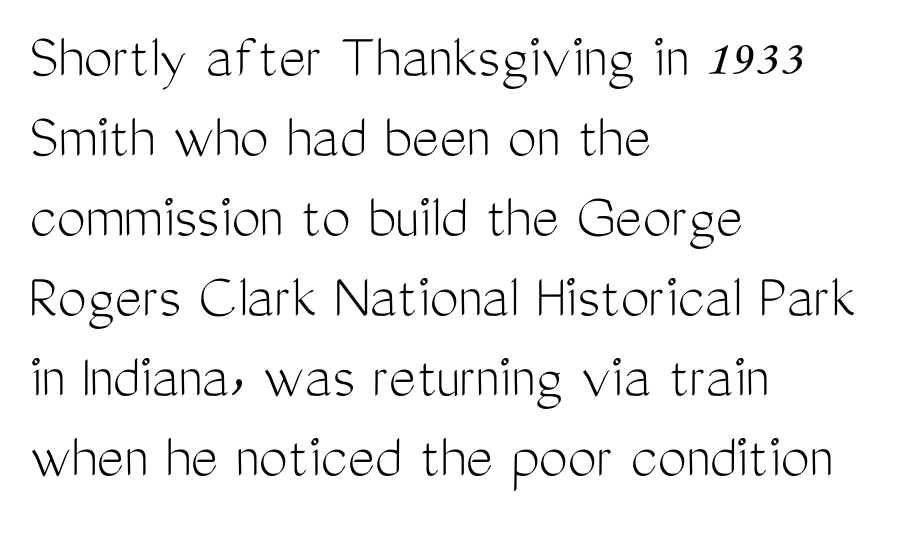
{"serif": "no", "italic": "no", "bold": "no", "weight": "light", "width": "condensed", "stroke_contrast": "medium", "x_height": "medium", "monospaced": "no", "underline": "no", "align": "left", "line_spacing_ratio": 1.23, "letter_spacing": "normal", "letter_spacing_em": 0.0, "glyph_px": 65}
